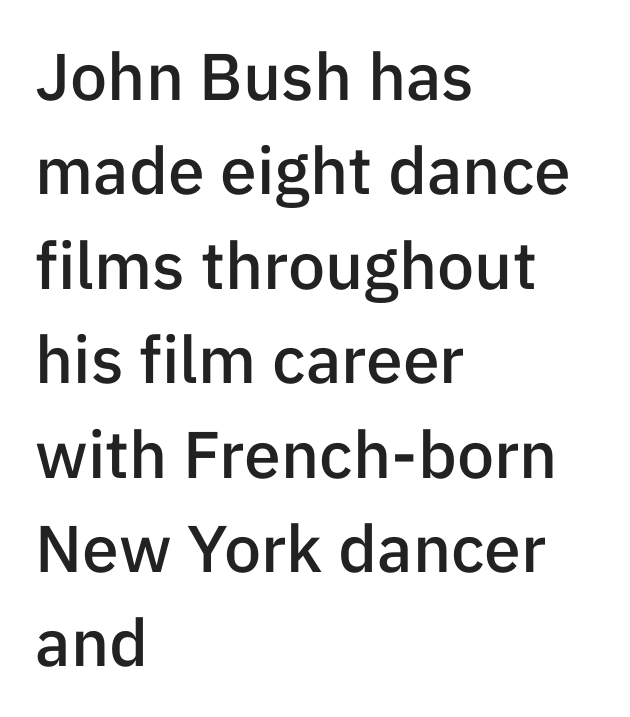
Q: Is the text bold? A: Semi-bold.
Q: Is the text italic (slanted)? A: No, it is upright.
Q: Is the typeface a serif or a sans-serif typeface? A: Sans-serif.
Q: Is the text underlined? A: No.
Q: How is the paragraph aligned? A: Left-aligned.
Q: Is the spacing between letters normal or unusually wide? A: Normal.
Q: Is the spacing between lines tight, normal or loose? A: Normal.
Q: Width (condensed, normal, or wide)? A: Normal.
Q: Stroke contrast? A: Low.
Q: x-height? A: Medium.
Q: Monospaced? A: No.
